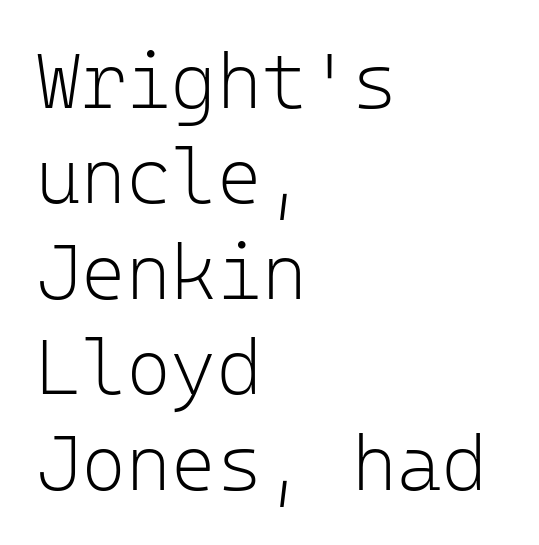
The image shows 77 px light sans-serif type, upright, monospaced; set left-aligned, line spacing 1.24x, normal letter spacing, not underlined; low stroke contrast and a medium x-height.
